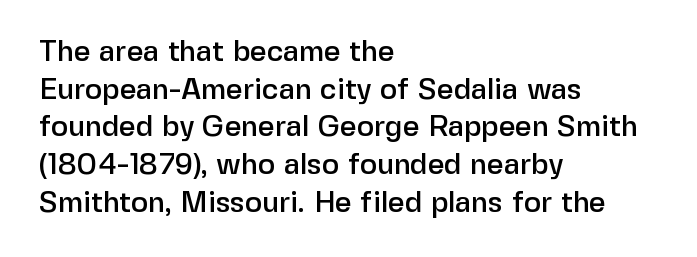
Q: Is the text italic (slanted)? A: No, it is upright.
Q: Is the typeface a serif or a sans-serif typeface? A: Sans-serif.
Q: Is the text underlined? A: No.
Q: How is the paragraph aligned? A: Left-aligned.
Q: Is the spacing between letters normal or unusually wide? A: Normal.
Q: Is the spacing between lines tight, normal or loose? A: Normal.
Q: Width (condensed, normal, or wide)? A: Normal.
Q: Stroke contrast? A: Low.
Q: x-height? A: Medium.
Q: Monospaced? A: No.
